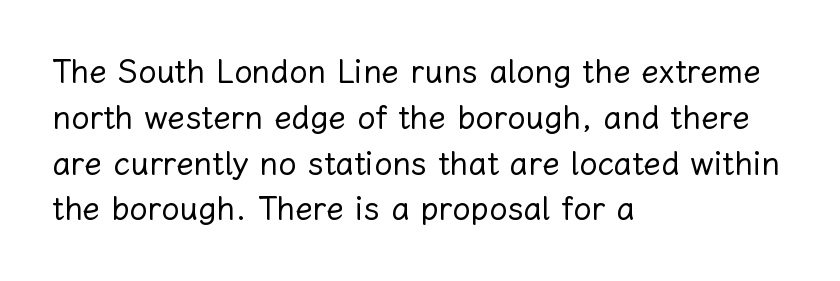
Q: Is the text bold? A: No.
Q: Is the text italic (slanted)? A: No, it is upright.
Q: Is the text underlined? A: No.
Q: How is the paragraph aligned? A: Left-aligned.
Q: Is the spacing between letters normal or unusually wide? A: Normal.
Q: Is the spacing between lines tight, normal or loose? A: Normal.
Q: Width (condensed, normal, or wide)? A: Normal.
Q: Stroke contrast? A: Low.
Q: x-height? A: Medium.
Q: Monospaced? A: No.
